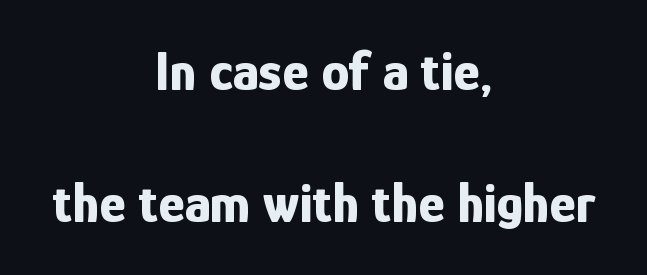
The image shows 56 px bold, condensed sans-serif type, upright; set centered, loose line spacing (2.36x), normal letter spacing, not underlined; low stroke contrast and a medium x-height.
